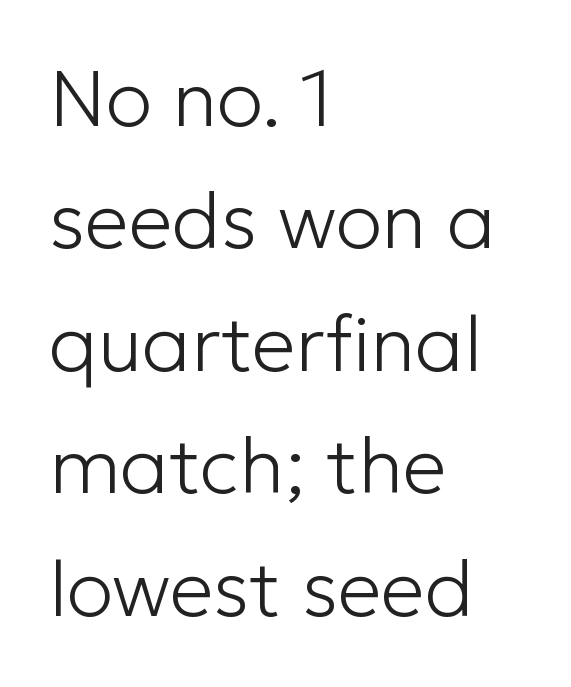
{"serif": "no", "italic": "no", "bold": "no", "weight": "light", "width": "normal", "stroke_contrast": "low", "x_height": "medium", "monospaced": "no", "underline": "no", "align": "left", "line_spacing": "normal", "line_spacing_ratio": 1.57, "letter_spacing": "normal", "letter_spacing_em": 0.0, "glyph_px": 78}
